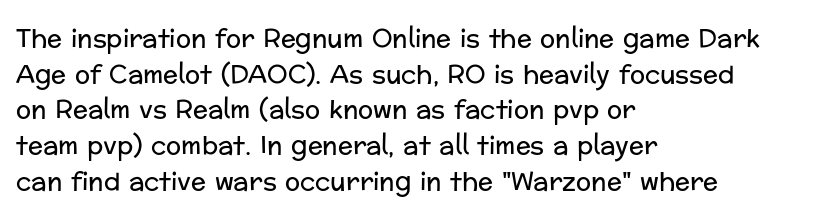
The image shows 25 px text type, upright; set left-aligned, normal line spacing (1.43x), normal letter spacing, not underlined.
